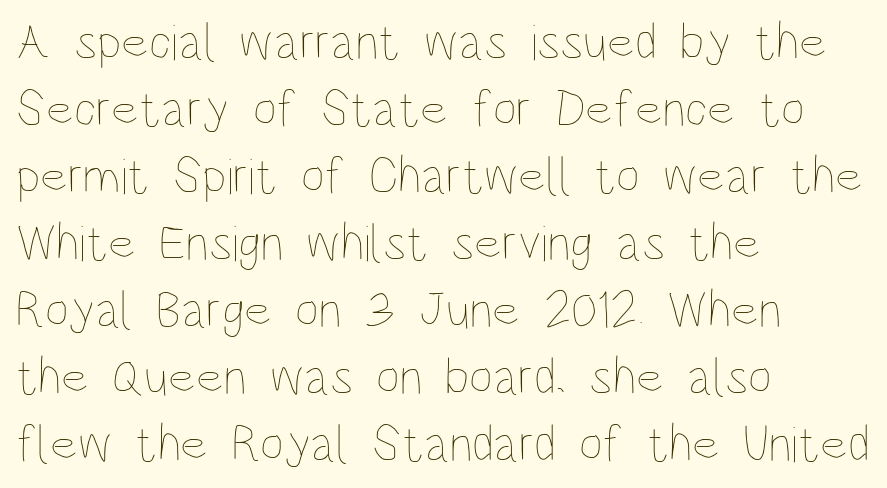
These glyphs show unthickened strokes, regular width or finer. You can tell it's not italic because the verticals are truly vertical. Proportional: the letters do not fall into vertical columns. Is the letter spacing exaggerated? No — it looks like the ordinary default.
